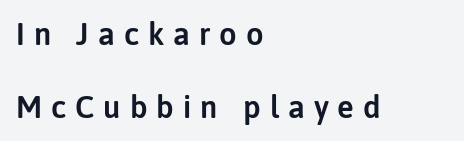
Q: Is the text italic (slanted)? A: No, it is upright.
Q: Is the typeface a serif or a sans-serif typeface? A: Sans-serif.
Q: Is the text underlined? A: No.
Q: How is the paragraph aligned? A: Left-aligned.
Q: Is the spacing between letters normal or unusually wide? A: Unusually wide.
Q: Is the spacing between lines tight, normal or loose? A: Loose.
Q: Width (condensed, normal, or wide)? A: Normal.
Q: Stroke contrast? A: Low.
Q: x-height? A: Medium.
Q: Monospaced? A: No.
